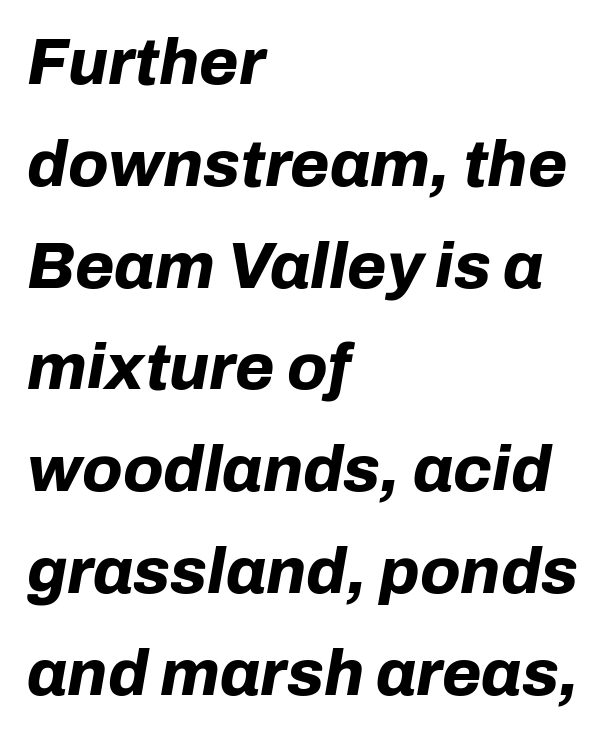
{"italic": "yes", "lean": "right", "slant_degrees": 10, "bold": "yes", "weight": "bold", "width": "normal", "stroke_contrast": "low", "x_height": "medium", "monospaced": "no", "underline": "no", "align": "left", "line_spacing": "normal", "line_spacing_ratio": 1.59, "letter_spacing": "normal", "letter_spacing_em": 0.0, "glyph_px": 64}
